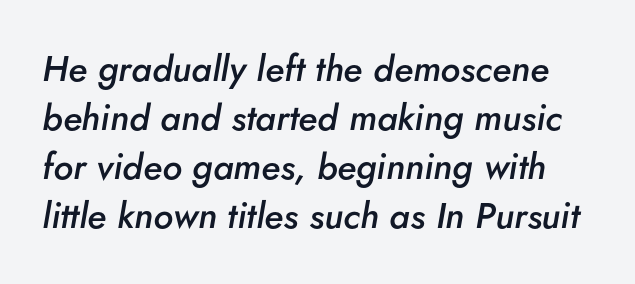
Compared with an ordinary text face, these strokes are moderately heavier — a semibold. Each letter keeps its own natural width here, so spacing adapts to shape. The passage shown has conventional tracking throughout. Quick note: italic. If you measured baseline to baseline, you'd find a middling distance. Check the space under the baseline: it is left empty.
